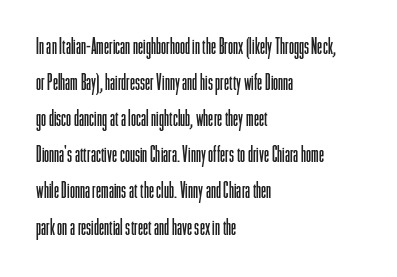
The image shows 23 px text type, upright; set left-aligned, normal line spacing (1.57x), normal letter spacing, not underlined.
